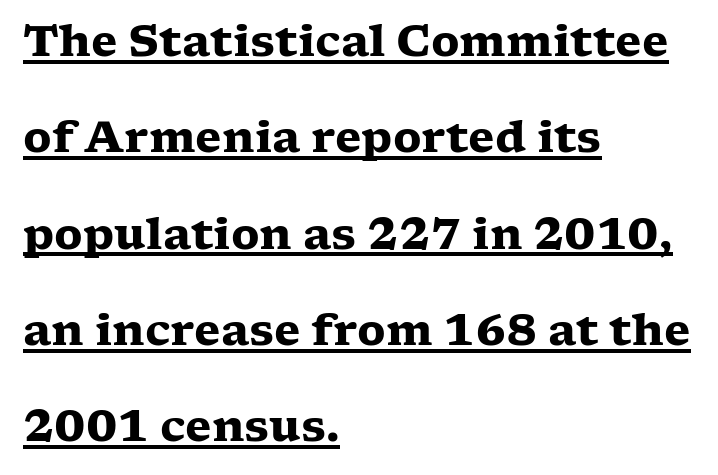
A typesetter would mark this as roman, not italic. This sample has the flowing, uneven cadence of proportional lettering. Descenders here cross a horizontal rule under the line. Casual observation: everything's shoved over to the left.
